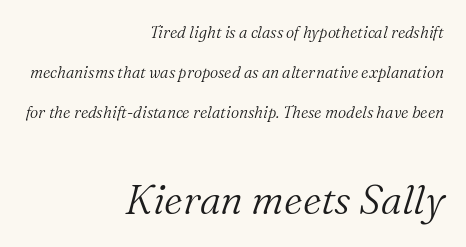
{"serif": "yes", "italic": "yes", "lean": "right", "slant_degrees": 16, "bold": "no", "weight": "light", "width": "normal", "stroke_contrast": "medium", "x_height": "medium", "monospaced": "no", "underline": "no", "align": "right", "line_spacing": "loose", "line_spacing_ratio": 2.49, "letter_spacing": "normal", "letter_spacing_em": 0.0, "larger_block": "second", "size_ratio": 2.5, "glyph_px": 40}
